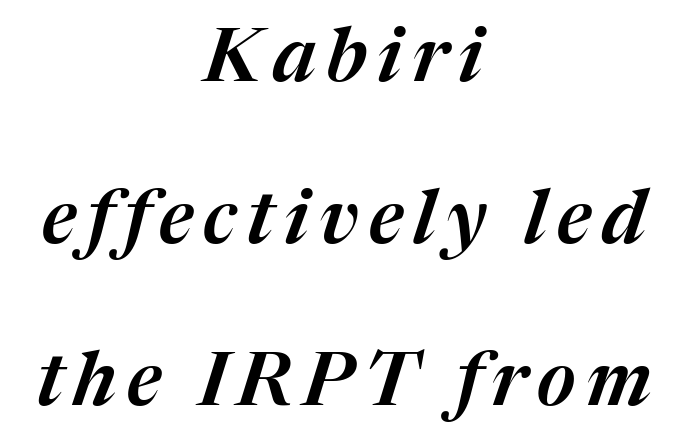
{"italic": "yes", "lean": "right", "slant_degrees": 17, "width": "normal", "stroke_contrast": "medium", "x_height": "medium", "monospaced": "no", "underline": "no", "align": "center", "line_spacing": "loose", "line_spacing_ratio": 2.16, "glyph_px": 75}
